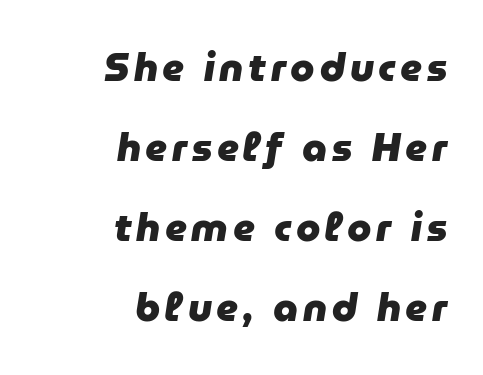
You could fit nearly another row in the gap between these rows. The foot of each line stays bare and open. The rendering anchors every line to the right-hand side. The typography opts for an oblique posture over an upright one.
